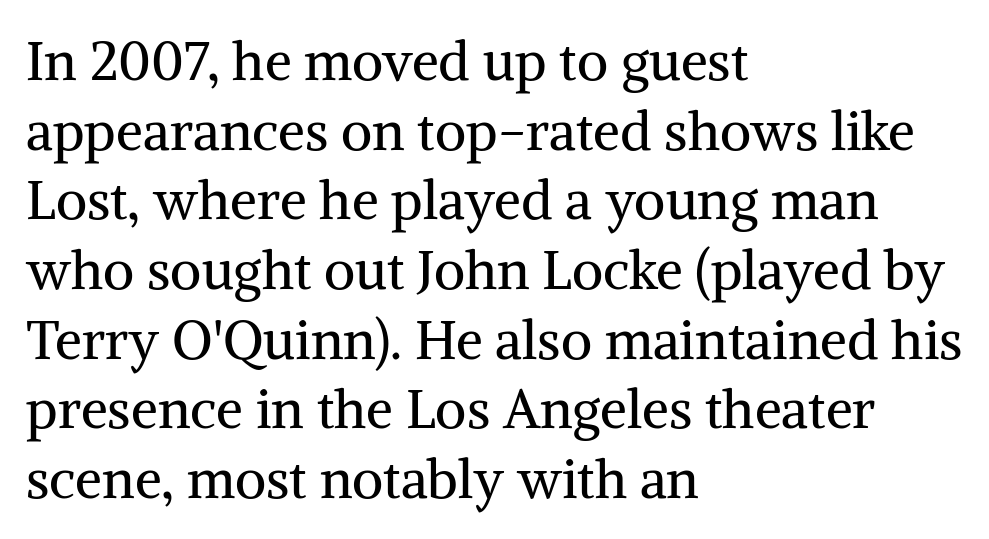
{"serif": "yes", "italic": "no", "bold": "no", "weight": "regular", "width": "normal", "stroke_contrast": "medium", "x_height": "medium", "monospaced": "no", "underline": "no", "align": "left", "line_spacing": "normal", "line_spacing_ratio": 1.29, "letter_spacing": "normal", "letter_spacing_em": 0.0, "glyph_px": 54}
